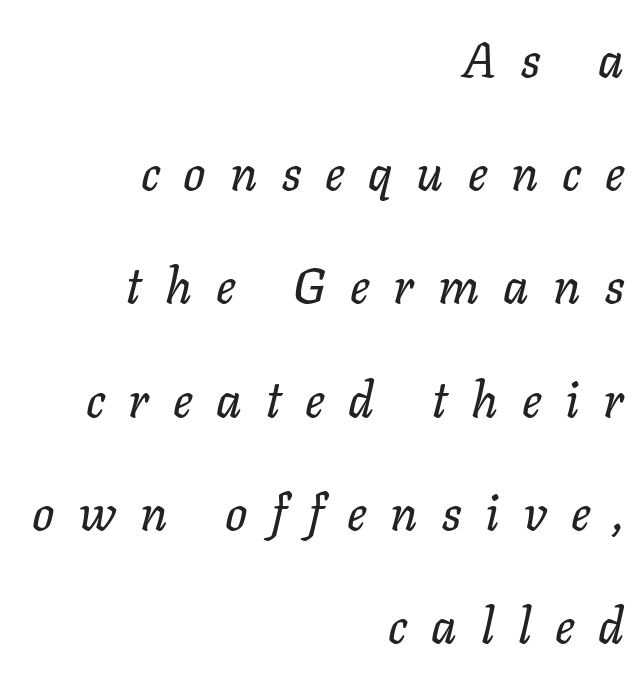
The image shows 49 px text type, italic (leaning right); set right-aligned, loose line spacing (2.31x), unusually wide letter spacing (+0.49 em), not underlined; low stroke contrast and a medium x-height.
